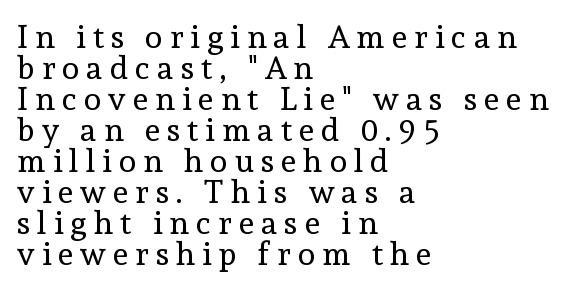
The image shows 32 px regular-weight serif type, upright; set left-aligned, tight line spacing (0.97x), unusually wide letter spacing (+0.22 em), not underlined; a medium x-height.
